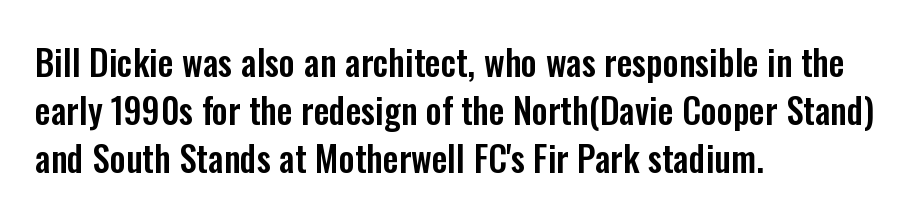
You could call the tracking neutral — neither tight nor loose. Here the designer chose a conventional face with non-uniform glyph widths. What's the leading like? Ordinary, nothing unusual. The lettering stays uniformly vertical, giving the passage a roman look. Beneath every word, the page is bare.
